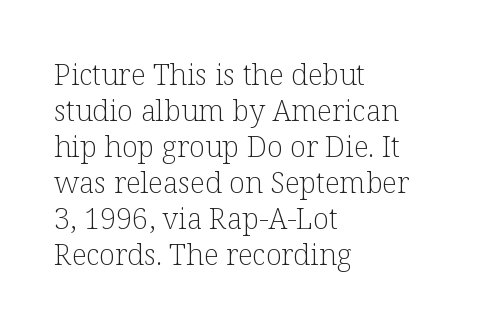
Q: Is the text bold? A: No.
Q: Is the text italic (slanted)? A: No, it is upright.
Q: Is the typeface a serif or a sans-serif typeface? A: Serif.
Q: Is the text underlined? A: No.
Q: How is the paragraph aligned? A: Left-aligned.
Q: Is the spacing between letters normal or unusually wide? A: Normal.
Q: Width (condensed, normal, or wide)? A: Normal.
Q: Stroke contrast? A: Low.
Q: x-height? A: Medium.
Q: Monospaced? A: No.
